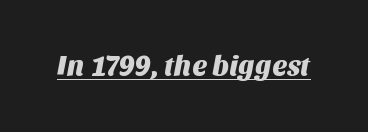
Q: Is the typeface a serif or a sans-serif typeface? A: Sans-serif.
Q: Is the text underlined? A: Yes.
Q: Is the spacing between letters normal or unusually wide? A: Normal.
Q: Width (condensed, normal, or wide)? A: Normal.
Q: Stroke contrast? A: Medium.
Q: x-height? A: Large.
Q: Monospaced? A: No.
